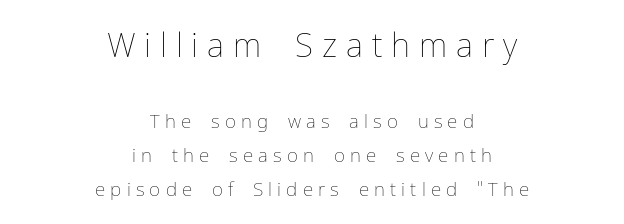
Think standard paragraph weight, or any step lighter than that. The gaps between neighbouring characters are conspicuously large. The specimen omits any rule beneath the text block's lines. Large over small — that's the arrangement of the two blocks here. A centered setting, common on invitations and titles, is used for this passage. Spacing verdict: proportional, widths tailored to each character.
